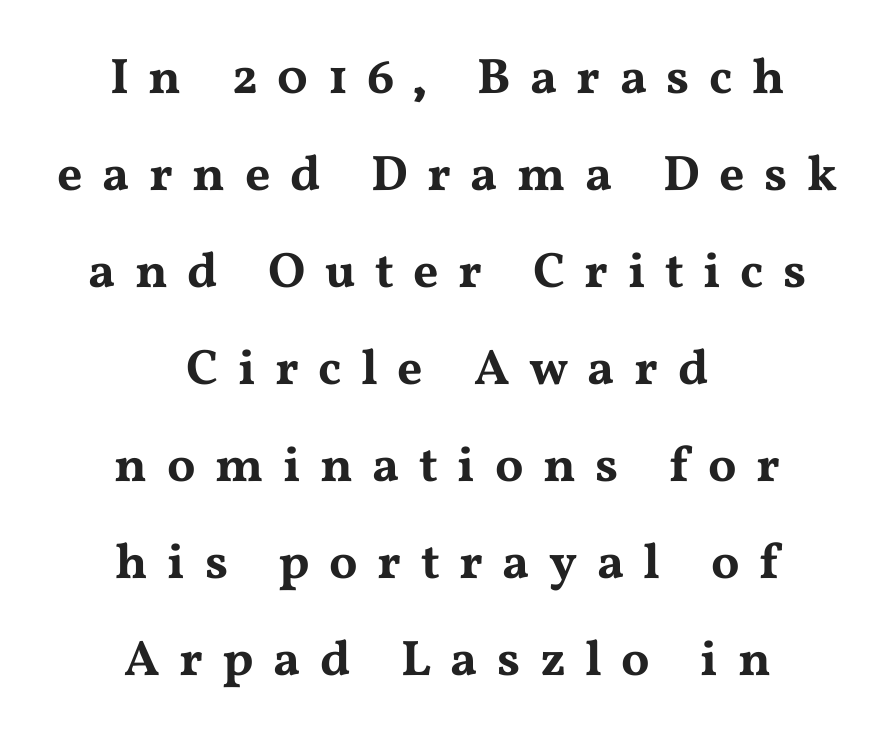
{"serif": "yes", "italic": "no", "width": "wide", "stroke_contrast": "medium", "x_height": "medium", "monospaced": "no", "underline": "no", "align": "center", "line_spacing": "loose", "line_spacing_ratio": 1.94, "letter_spacing": "wide", "letter_spacing_em": 0.39, "glyph_px": 50}
